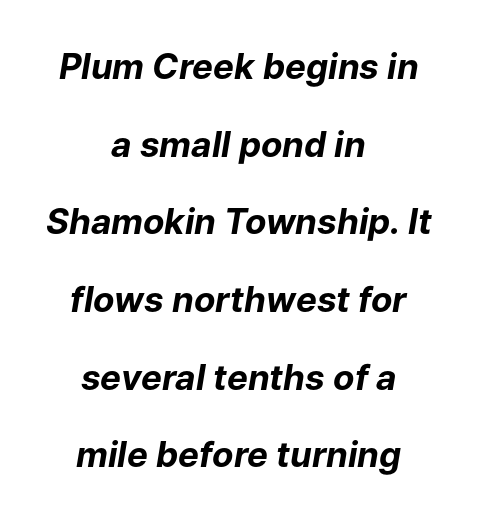
Q: Is the text bold? A: Yes.
Q: Is the text italic (slanted)? A: Yes, it leans right by about 9 degrees.
Q: Is the text underlined? A: No.
Q: How is the paragraph aligned? A: Centered.
Q: Is the spacing between letters normal or unusually wide? A: Normal.
Q: Is the spacing between lines tight, normal or loose? A: Loose.
Q: Width (condensed, normal, or wide)? A: Normal.
Q: Stroke contrast? A: Low.
Q: x-height? A: Medium.
Q: Monospaced? A: No.
